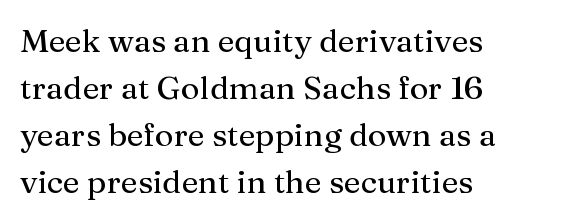
{"serif": "yes", "italic": "no", "width": "normal", "stroke_contrast": "medium", "x_height": "medium", "monospaced": "no", "underline": "no", "align": "left", "line_spacing": "normal", "line_spacing_ratio": 1.47, "letter_spacing": "normal", "letter_spacing_em": 0.0, "glyph_px": 32}
